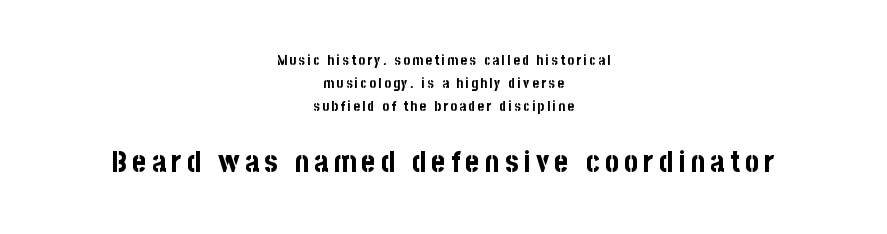
The image shows 30 px bold, condensed sans-serif type, upright; set centered, normal line spacing (1.63x), not underlined; the second (bottom) block is 2.14x larger; low stroke contrast and a large x-height.
